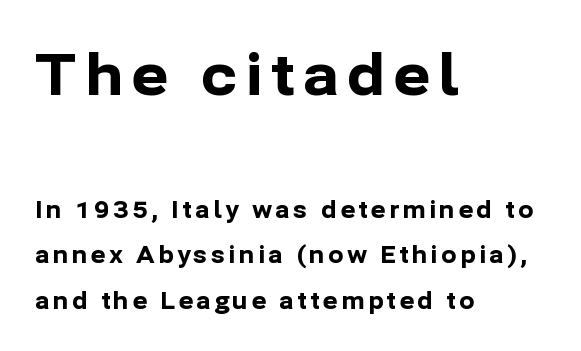
Q: Is the text bold? A: Yes.
Q: Is the text italic (slanted)? A: No, it is upright.
Q: Is the typeface a serif or a sans-serif typeface? A: Sans-serif.
Q: Is the text underlined? A: No.
Q: How is the paragraph aligned? A: Left-aligned.
Q: Is the spacing between lines tight, normal or loose? A: Loose.
Q: Which block of text is set in a larger size, the first (top) or the second (bottom)? A: The first (top) one.
Q: Width (condensed, normal, or wide)? A: Normal.
Q: Stroke contrast? A: Low.
Q: x-height? A: Medium.
Q: Monospaced? A: No.
